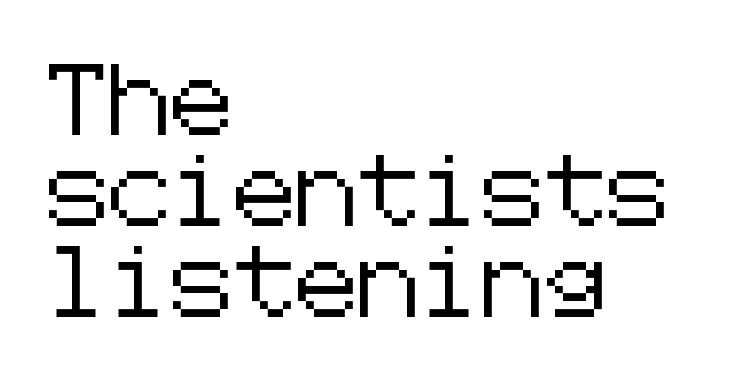
Q: Is the text italic (slanted)? A: No, it is upright.
Q: Is the typeface a serif or a sans-serif typeface? A: Sans-serif.
Q: Is the text underlined? A: No.
Q: How is the paragraph aligned? A: Left-aligned.
Q: Is the spacing between letters normal or unusually wide? A: Normal.
Q: Is the spacing between lines tight, normal or loose? A: Normal.
Q: Width (condensed, normal, or wide)? A: Normal.
Q: Stroke contrast? A: Low.
Q: x-height? A: Medium.
